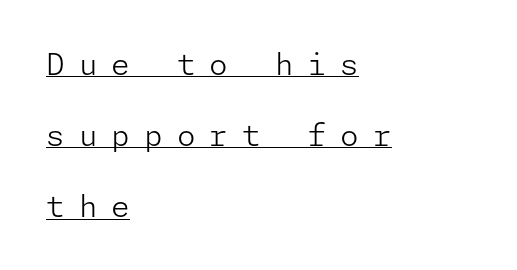
Q: Is the text bold? A: No.
Q: Is the text italic (slanted)? A: No, it is upright.
Q: Is the typeface a serif or a sans-serif typeface? A: Sans-serif.
Q: Is the text underlined? A: Yes.
Q: How is the paragraph aligned? A: Left-aligned.
Q: Is the spacing between letters normal or unusually wide? A: Unusually wide.
Q: Is the spacing between lines tight, normal or loose? A: Loose.
Q: Width (condensed, normal, or wide)? A: Normal.
Q: Stroke contrast? A: Low.
Q: x-height? A: Medium.
